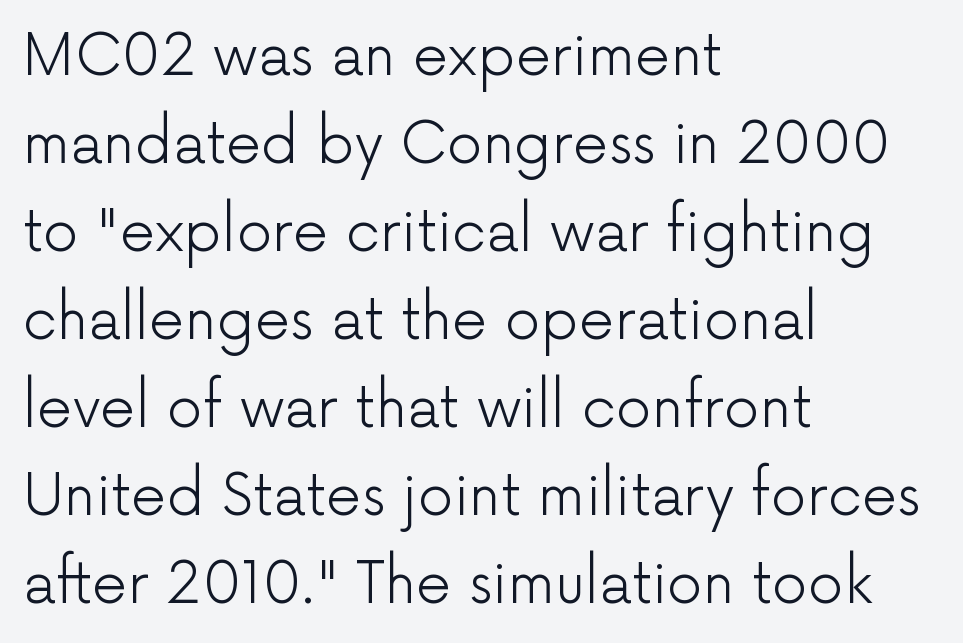
The image shows 56 px light sans-serif type, upright; set left-aligned, normal line spacing (1.57x), normal letter spacing, not underlined; low stroke contrast and a medium x-height.
